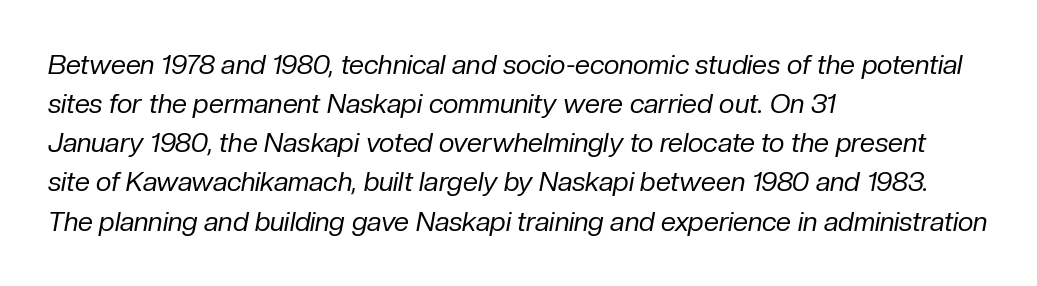
{"italic": "yes", "lean": "right", "slant_degrees": 10, "bold": "no", "underline": "no", "align": "left", "line_spacing": "normal", "line_spacing_ratio": 1.45, "letter_spacing": "normal", "letter_spacing_em": 0.0, "glyph_px": 27}
